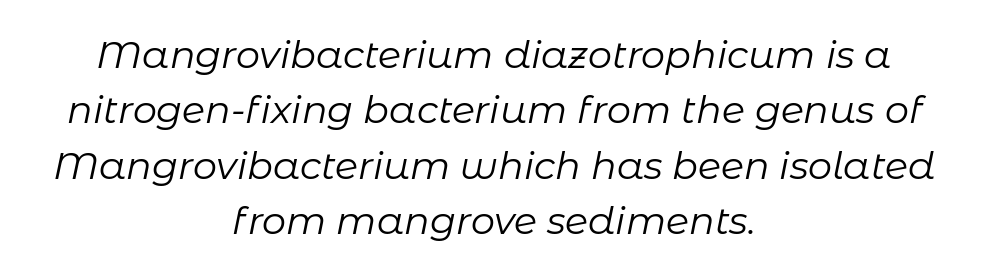
The image shows 38 px regular-weight type, italic (leaning right); set centered, normal line spacing (1.46x), normal letter spacing, not underlined; low stroke contrast and a medium x-height.
